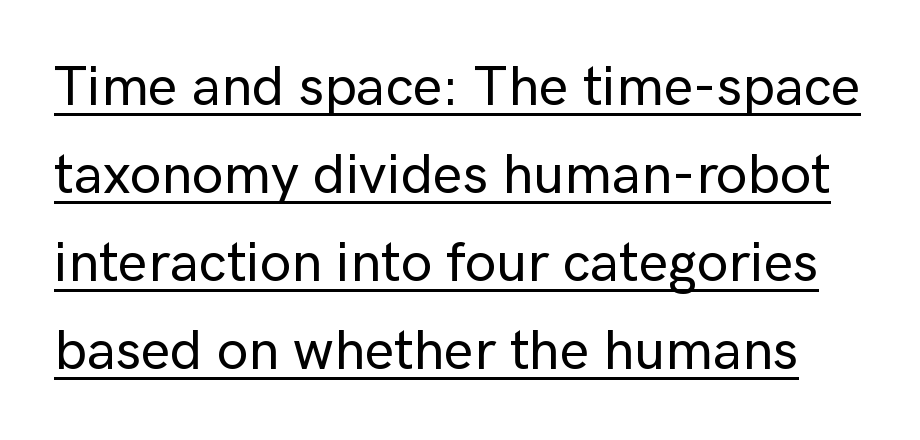
Tracking value appears to be zero — textbook default spacing. Normally led — the rows are evenly, conventionally spaced. The letters carry no serifs — their stems end cleanly without finishing strokes. Varying glyph widths throughout — classic text-font behaviour.
